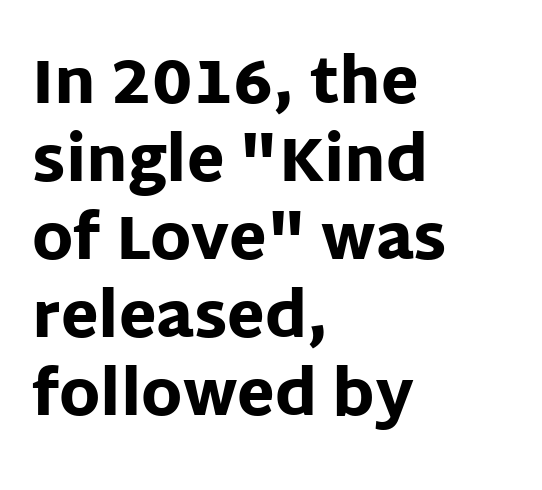
Heavy-handed strokes throughout: this text is bold. How would I describe the line gaps? Plain and ordinary. Horizontal alignment here is leftward, the default for most running prose. Notice how the stems are strictly vertical — no italics here.
